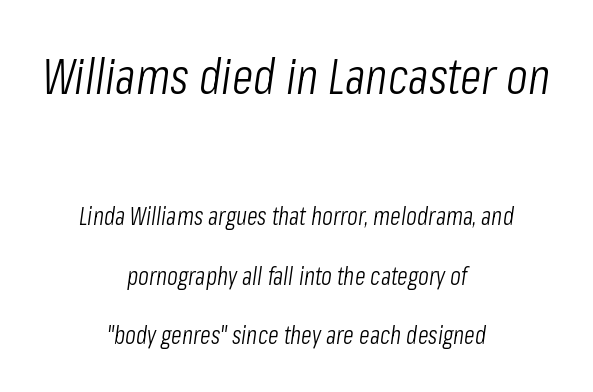
{"italic": "yes", "lean": "right", "slant_degrees": 8, "bold": "no", "weight": "light", "width": "condensed", "stroke_contrast": "low", "x_height": "medium", "monospaced": "no", "underline": "no", "align": "center", "line_spacing": "loose", "line_spacing_ratio": 2.37, "letter_spacing": "normal", "letter_spacing_em": 0.0, "larger_block": "first", "size_ratio": 2.0, "glyph_px": 50}
